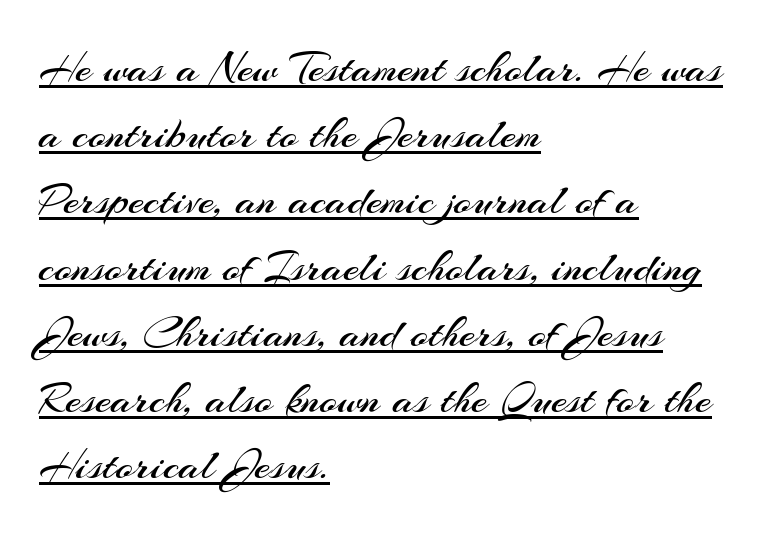
Q: Is the text bold? A: No.
Q: Is the text italic (slanted)? A: Yes.
Q: Is the typeface a serif or a sans-serif typeface? A: Sans-serif.
Q: Is the text underlined? A: Yes.
Q: How is the paragraph aligned? A: Left-aligned.
Q: Is the spacing between letters normal or unusually wide? A: Normal.
Q: Is the spacing between lines tight, normal or loose? A: Normal.
Q: Width (condensed, normal, or wide)? A: Normal.
Q: Stroke contrast? A: Medium.
Q: x-height? A: Small.
Q: Monospaced? A: No.
